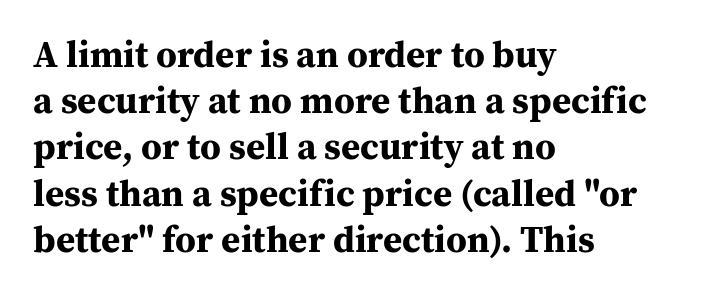
Character widths vary here, with narrow letters taking less room than wide ones. All the whitespace from short lines collects on the right. The rows are spaced the way most documents space them. Set as a true bold cut, around the 700 mark. Type style note: has serifs.
